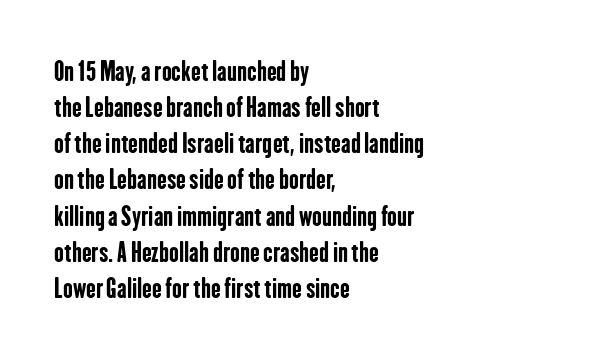
Clear beneath every line of the passage. The typography opts for an upright posture over an oblique one. Evenly set lines give the paragraph a standard silhouette. Standard letterfit; no display-style spreading of the glyphs. The compositor pushed each line to the left boundary.
